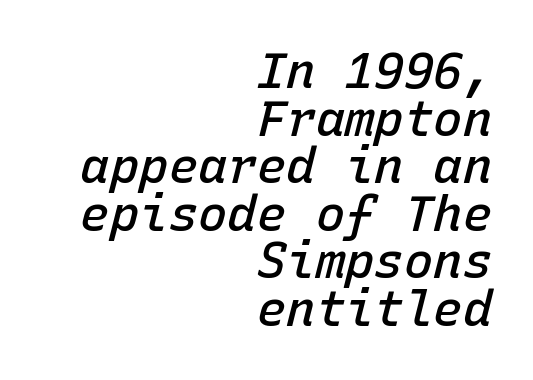
{"italic": "yes", "lean": "right", "slant_degrees": 15, "bold": "semi", "weight": "semibold", "width": "normal", "stroke_contrast": "low", "x_height": "medium", "monospaced": "yes", "underline": "no", "align": "right", "line_spacing": "tight", "line_spacing_ratio": 0.97, "letter_spacing": "normal", "letter_spacing_em": 0.0, "glyph_px": 49}
